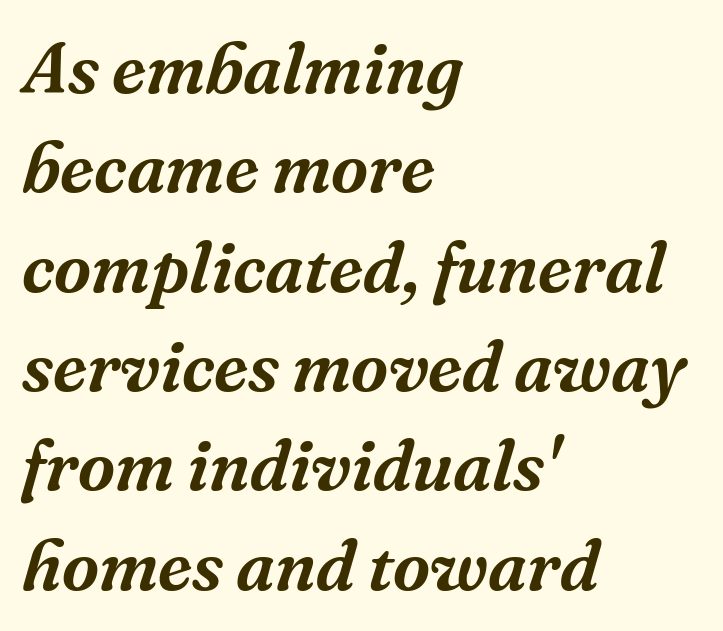
Q: Is the text italic (slanted)? A: Yes, it leans right by about 16 degrees.
Q: Is the typeface a serif or a sans-serif typeface? A: Serif.
Q: Is the text underlined? A: No.
Q: How is the paragraph aligned? A: Left-aligned.
Q: Is the spacing between letters normal or unusually wide? A: Normal.
Q: Is the spacing between lines tight, normal or loose? A: Normal.
Q: Width (condensed, normal, or wide)? A: Normal.
Q: Stroke contrast? A: Medium.
Q: x-height? A: Medium.
Q: Monospaced? A: No.
